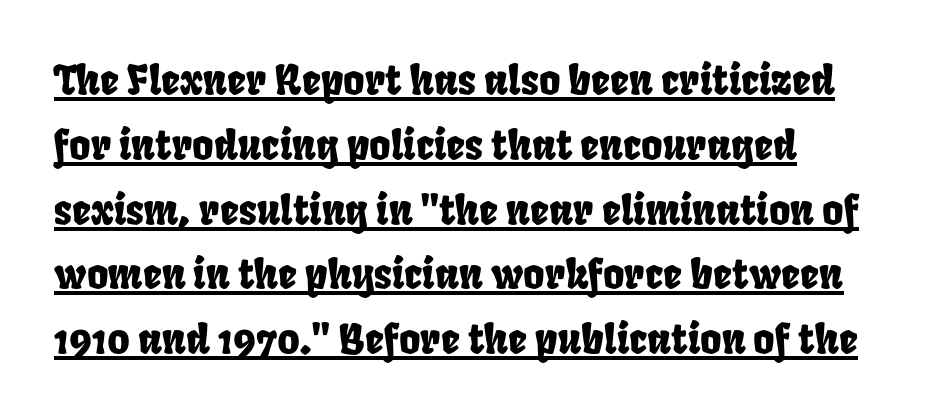
Q: Is the text underlined? A: Yes.
Q: Is the spacing between letters normal or unusually wide? A: Normal.
Q: Is the spacing between lines tight, normal or loose? A: Normal.
Q: Width (condensed, normal, or wide)? A: Condensed.
Q: Stroke contrast? A: Low.
Q: x-height? A: Large.
Q: Monospaced? A: No.
